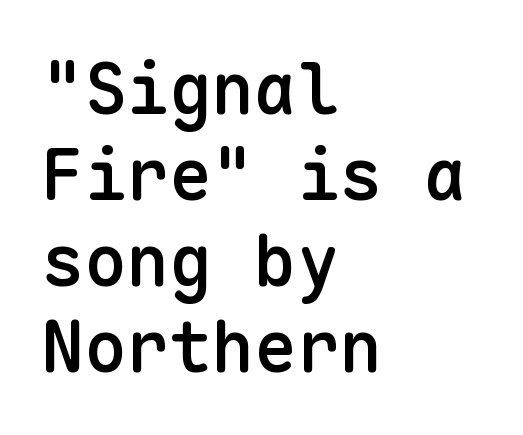
Q: Is the text bold? A: Semi-bold.
Q: Is the text italic (slanted)? A: No, it is upright.
Q: Is the typeface a serif or a sans-serif typeface? A: Sans-serif.
Q: Is the text underlined? A: No.
Q: How is the paragraph aligned? A: Left-aligned.
Q: Is the spacing between letters normal or unusually wide? A: Normal.
Q: Width (condensed, normal, or wide)? A: Normal.
Q: Stroke contrast? A: Low.
Q: x-height? A: Medium.
Q: Monospaced? A: Yes.
